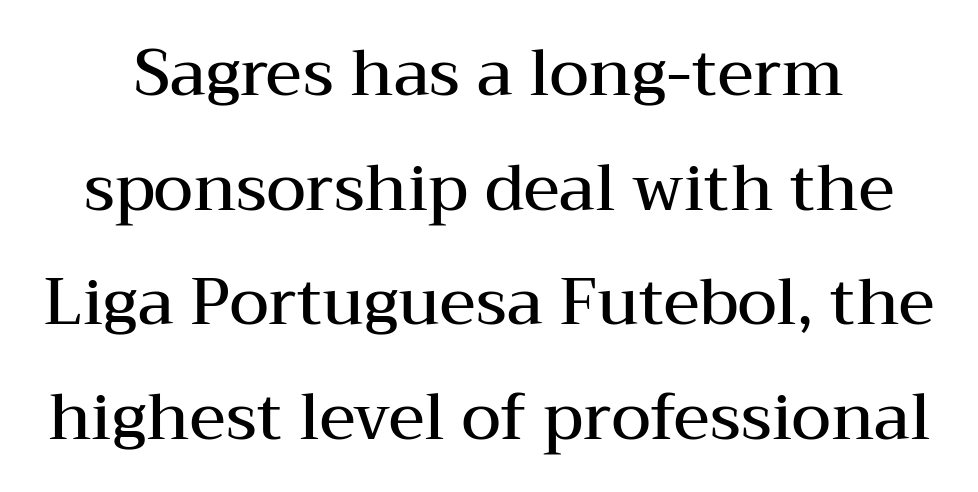
{"serif": "yes", "italic": "no", "bold": "semi", "weight": "semibold", "width": "wide", "stroke_contrast": "medium", "x_height": "medium", "monospaced": "no", "underline": "no", "line_spacing_ratio": 1.79, "letter_spacing": "normal", "letter_spacing_em": 0.0, "glyph_px": 64}
